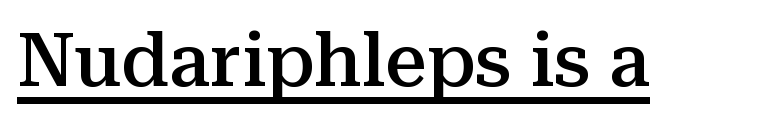
{"serif": "yes", "italic": "no", "bold": "semi", "weight": "semibold", "width": "normal", "stroke_contrast": "medium", "x_height": "medium", "monospaced": "no", "underline": "yes", "letter_spacing": "normal", "letter_spacing_em": 0.0, "glyph_px": 74}
